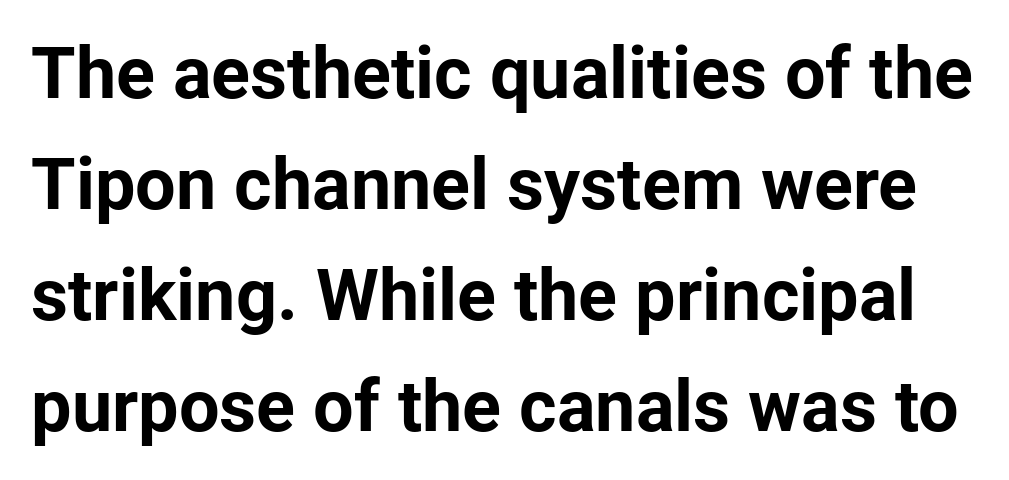
This sample uses an upright cut, with every glyph sitting square on the baseline. Varying glyph widths throughout — classic text-font behaviour. Its strokes are broad and dark, the hallmark of bold type. A typesetter would call this zero additional tracking. Glance below the letters and you will spot only blank space. Interline gaps are of average width in this sample.
